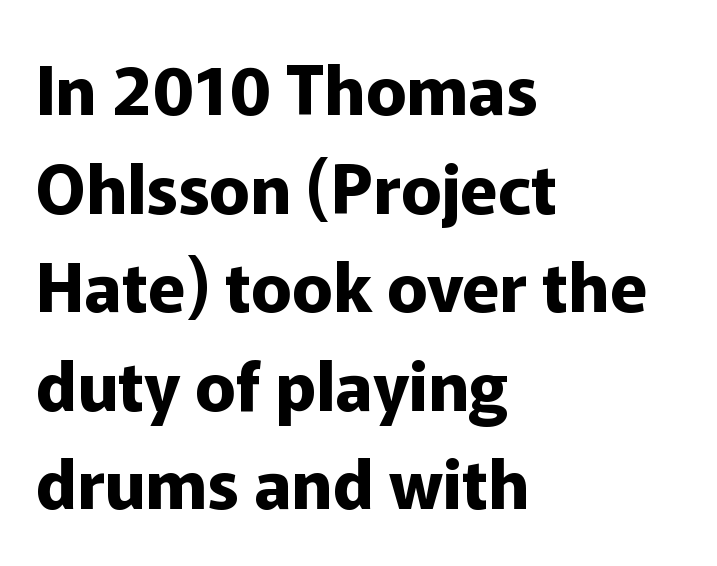
Typographically, this falls in the sans-serif category. Each row of text sits above clean, open space. These lines were composed using upright roman letters. The face used here has the dense, thick strokes of a bold.
